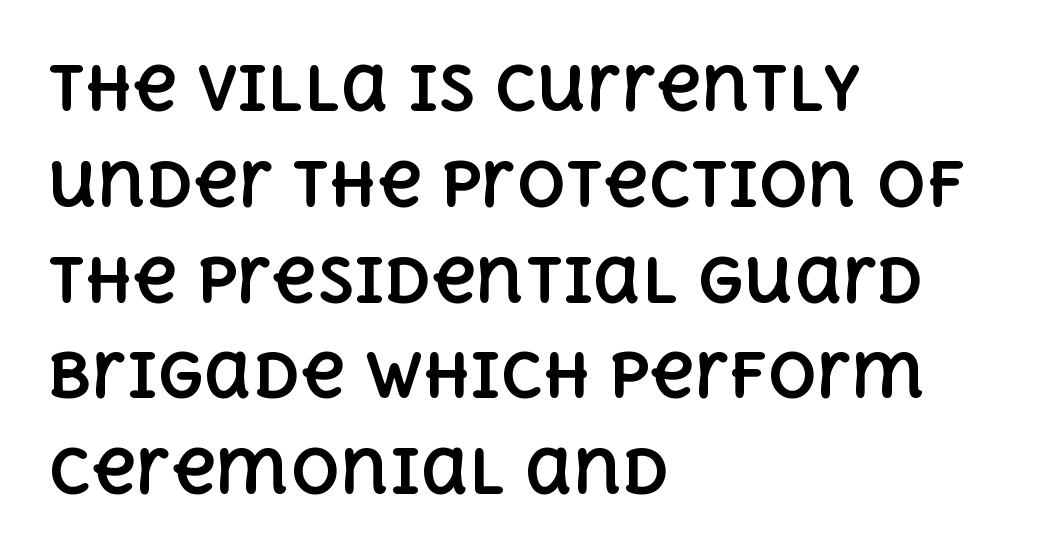
The image shows 61 px bold type, upright; set left-aligned, normal line spacing (1.57x), normal letter spacing, not underlined; a large x-height.
